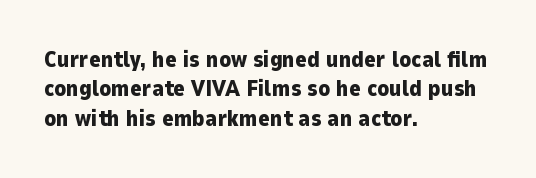
{"italic": "no", "bold": "yes", "underline": "no", "align": "left", "line_spacing": "normal", "line_spacing_ratio": 1.34, "letter_spacing": "normal", "letter_spacing_em": 0.0, "glyph_px": 22}
